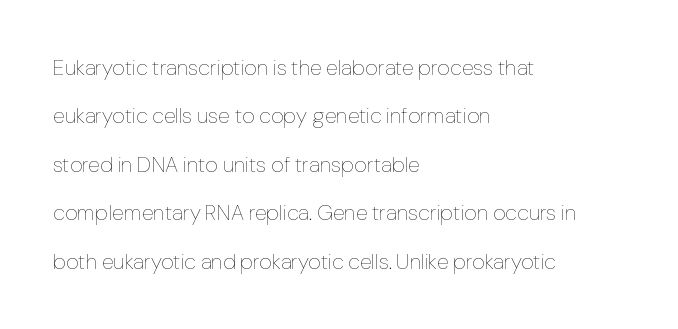
{"italic": "no", "bold": "no", "underline": "no", "align": "left", "line_spacing": "loose", "line_spacing_ratio": 2.2, "letter_spacing": "normal", "letter_spacing_em": 0.0, "glyph_px": 22}
